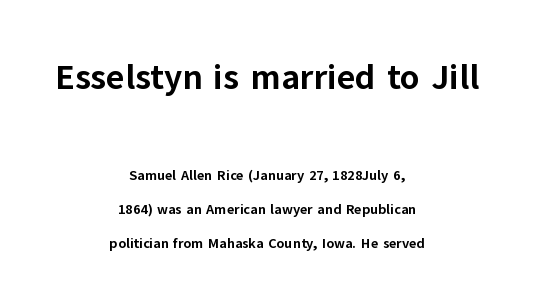
Which margin do the lines hug? Neither — every line sits in the middle. In terms of letterspacing, this is plain default setting. The passage shown is not underscored anywhere. Unlike a traditional serif, this face leaves its strokes unadorned.
